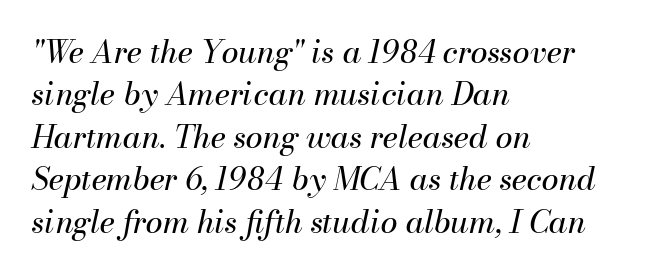
Q: Is the text bold? A: No.
Q: Is the text italic (slanted)? A: Yes, it leans right by about 13 degrees.
Q: Is the text underlined? A: No.
Q: How is the paragraph aligned? A: Left-aligned.
Q: Is the spacing between letters normal or unusually wide? A: Normal.
Q: Is the spacing between lines tight, normal or loose? A: Normal.
Q: Width (condensed, normal, or wide)? A: Normal.
Q: Stroke contrast? A: Medium.
Q: x-height? A: Small.
Q: Monospaced? A: No.
